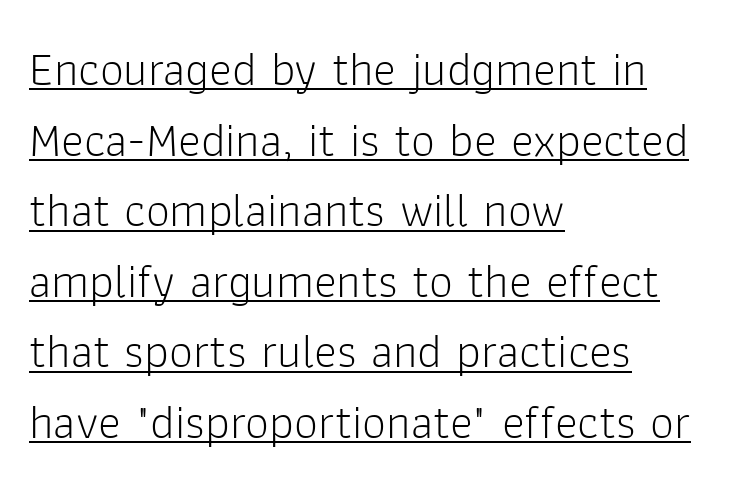
The image shows 48 px light sans-serif type, upright; set left-aligned, normal line spacing (1.47x), normal letter spacing, underlined; low stroke contrast and a medium x-height.
